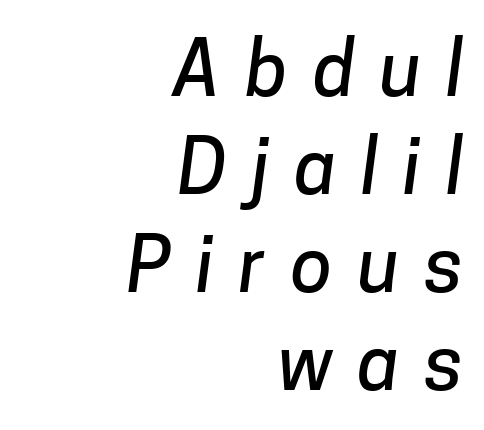
{"serif": "no", "width": "normal", "stroke_contrast": "low", "x_height": "medium", "monospaced": "no", "underline": "no", "align": "right", "line_spacing": "normal", "line_spacing_ratio": 1.29, "letter_spacing": "wide", "letter_spacing_em": 0.33, "glyph_px": 76}
